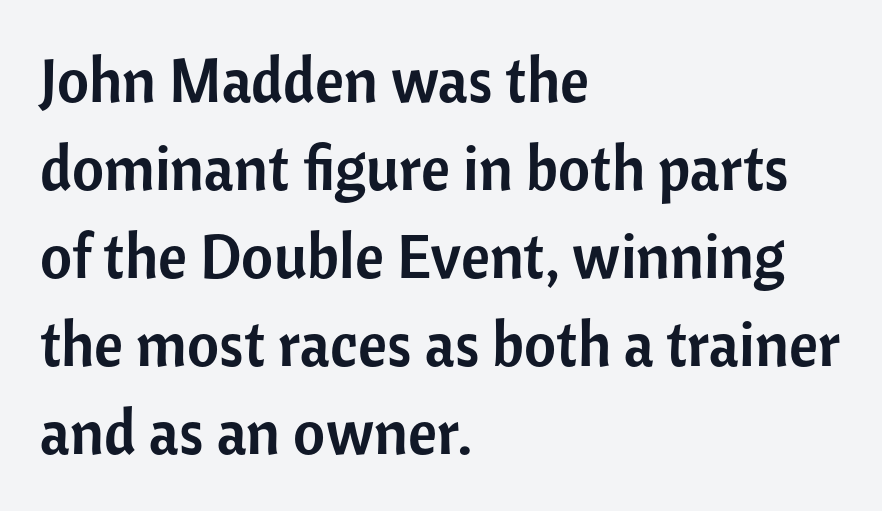
The rendering shows plain stroke endings on the letterforms — a sans-serif design. The line texture is even and compact thanks to regular tracking. You could not count columns in this text — the font is proportionally spaced. Underline: absent. Every row of glyphs begins at an identical x-position on the left. This block has exactly the height ordinary leading produces.
